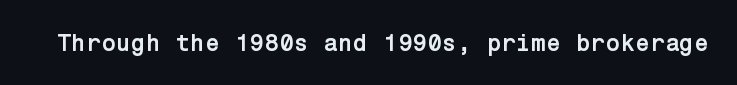
What stands out about the letter spacing? Nothing — it is the standard amount. Upright lettering throughout. Bold? Absolutely — the strokes are thick and heavy. The glyphs are unaccompanied by any horizontal stroke below them.
